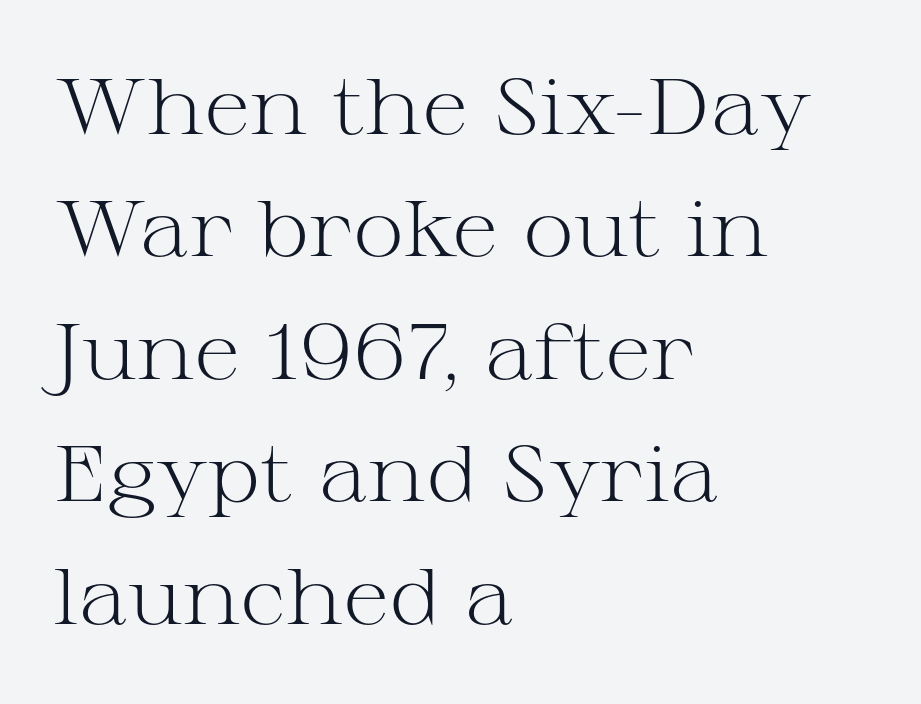
Q: Is the text bold? A: No.
Q: Is the text italic (slanted)? A: No, it is upright.
Q: Is the typeface a serif or a sans-serif typeface? A: Serif.
Q: Is the text underlined? A: No.
Q: How is the paragraph aligned? A: Left-aligned.
Q: Is the spacing between letters normal or unusually wide? A: Normal.
Q: Is the spacing between lines tight, normal or loose? A: Normal.
Q: Width (condensed, normal, or wide)? A: Wide.
Q: Stroke contrast? A: Medium.
Q: x-height? A: Medium.
Q: Monospaced? A: No.
